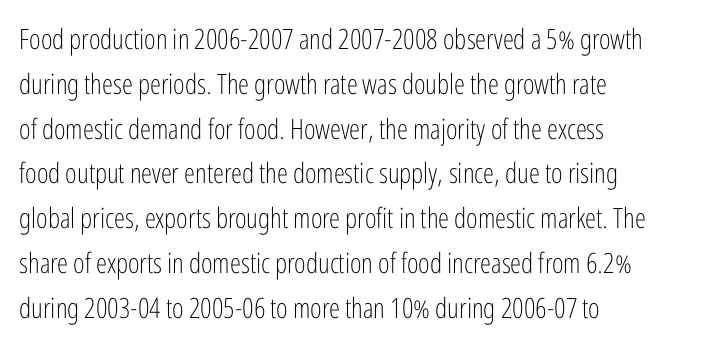
Q: Is the text bold? A: No.
Q: Is the text italic (slanted)? A: No, it is upright.
Q: Is the typeface a serif or a sans-serif typeface? A: Sans-serif.
Q: Is the text underlined? A: No.
Q: How is the paragraph aligned? A: Left-aligned.
Q: Is the spacing between letters normal or unusually wide? A: Normal.
Q: Is the spacing between lines tight, normal or loose? A: Normal.
Q: Width (condensed, normal, or wide)? A: Condensed.
Q: Stroke contrast? A: Low.
Q: x-height? A: Medium.
Q: Monospaced? A: No.
